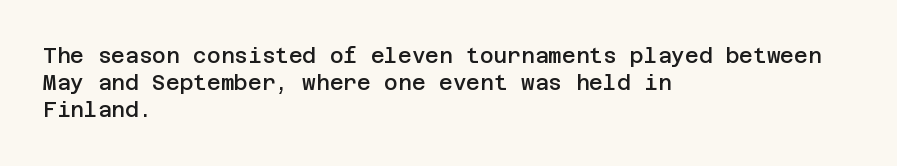
Q: Is the text bold? A: Semi-bold.
Q: Is the text italic (slanted)? A: No, it is upright.
Q: Is the text underlined? A: No.
Q: How is the paragraph aligned? A: Left-aligned.
Q: Is the spacing between letters normal or unusually wide? A: Normal.
Q: Is the spacing between lines tight, normal or loose? A: Normal.
